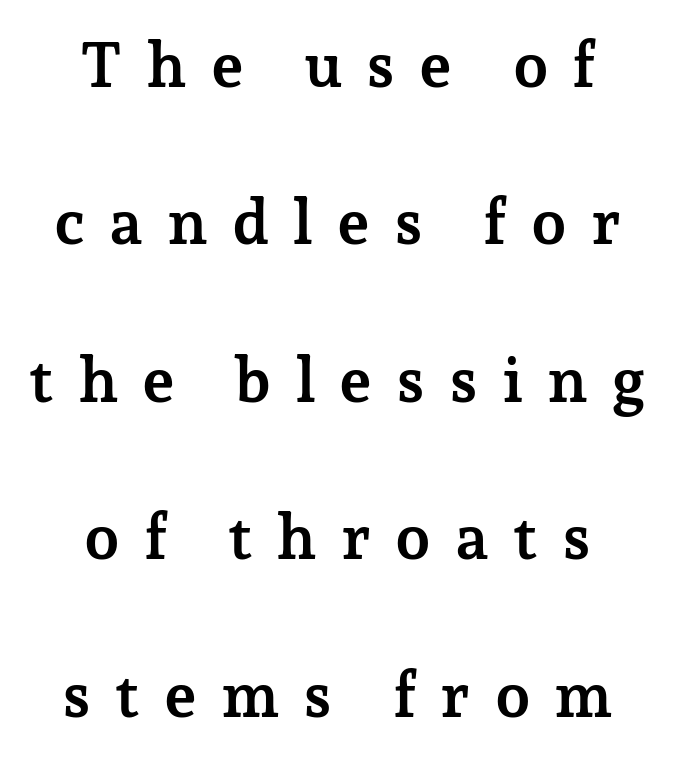
The image shows 63 px semibold serif type, upright; set centered, loose line spacing (2.5x), unusually wide letter spacing (+0.38 em), not underlined; low stroke contrast and a medium x-height.
